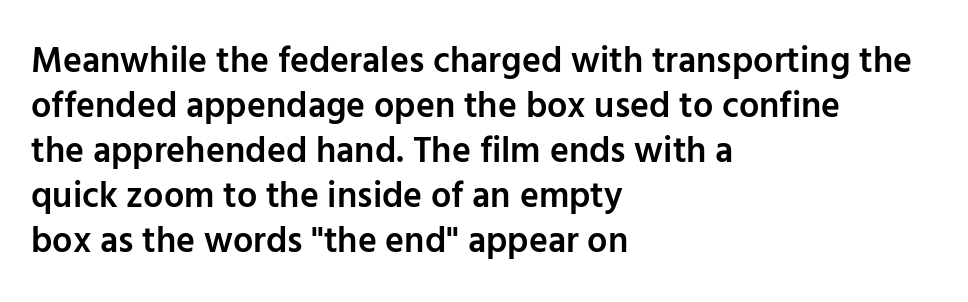
The image shows 36 px semibold sans-serif type, upright; set left-aligned, normal line spacing (1.25x), normal letter spacing, not underlined; low stroke contrast and a medium x-height.
